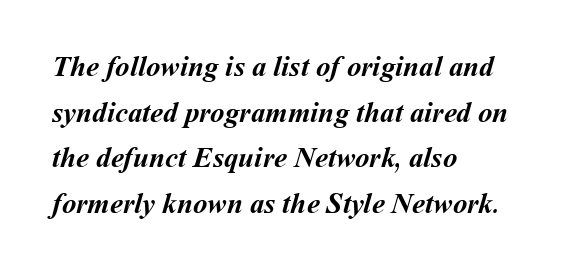
Q: Is the text bold? A: Yes.
Q: Is the text underlined? A: No.
Q: How is the paragraph aligned? A: Left-aligned.
Q: Is the spacing between letters normal or unusually wide? A: Normal.
Q: Is the spacing between lines tight, normal or loose? A: Normal.
Q: Width (condensed, normal, or wide)? A: Normal.
Q: Stroke contrast? A: Medium.
Q: x-height? A: Medium.
Q: Monospaced? A: No.
